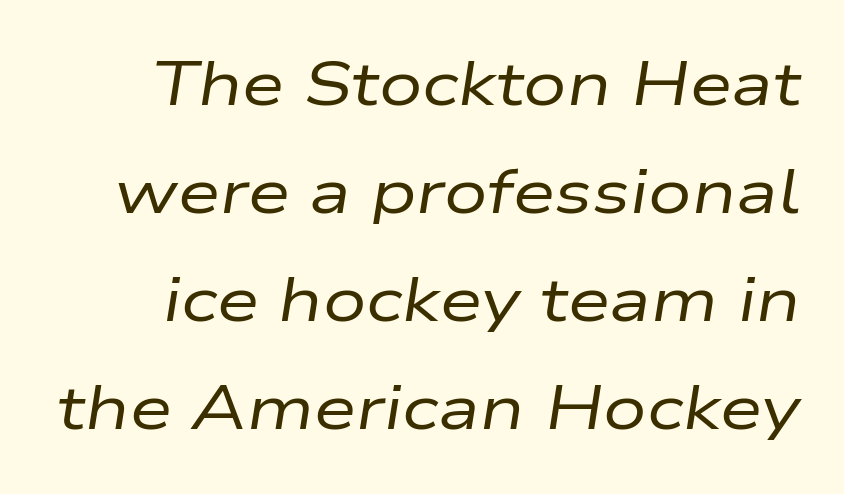
You can tell it's italic because the verticals aren't actually vertical. Proportional: the letters do not fall into vertical columns. The horizontal fit of the characters is conventional and even. Letters rest on an invisible, unmarked baseline. Vertical stems look standard width or narrower in stroke.
